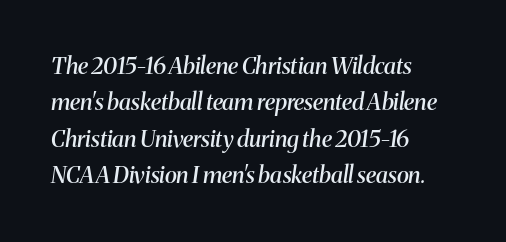
The tracking reads as untouched default to a designer's eye. Leftover space on each line is placed entirely after the last word. Evenly set lines give the paragraph a standard silhouette. What weight is shown? A semibold, between regular and bold. Unmarked baselines from the first word to the last. The specimen reads as italic at a glance.
